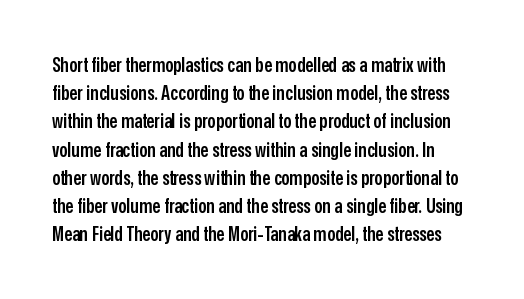
The passage shown is not underscored anywhere. The typesetting leans somewhat heavy: a semibold. The rows are spaced the way most documents space them. Inter-character spacing is left at the font's built-in metrics. If you drew a line through each stem, it would be perfectly vertical.
